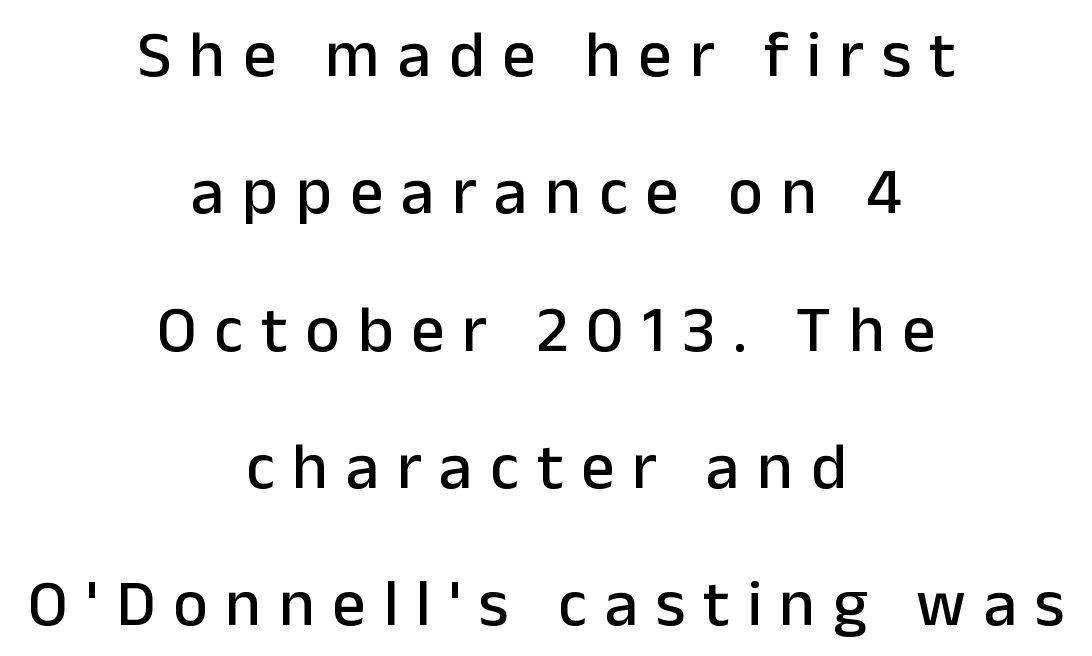
What stands out about the letter spacing? Its width — letters are far apart. A clean baseline with only descenders dipping below it. Character widths vary here, with narrow letters taking less room than wide ones. A typesetter would mark this as roman, not italic.
